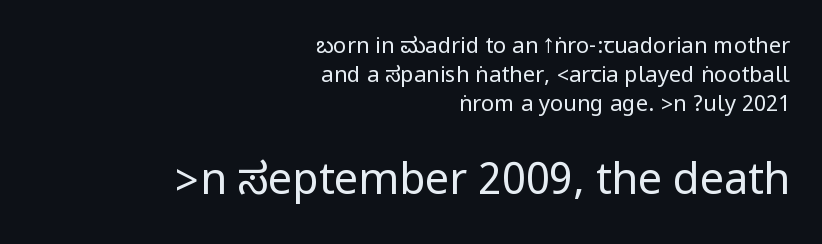
Two sizes are in play, and the larger belongs to the second block. Classification — sans serif. Has an underline been added? It has not. Letter spacing: default. When letters stand straight like this, we call the style roman or upright. If you measured baseline to baseline, you'd find a middling distance.
